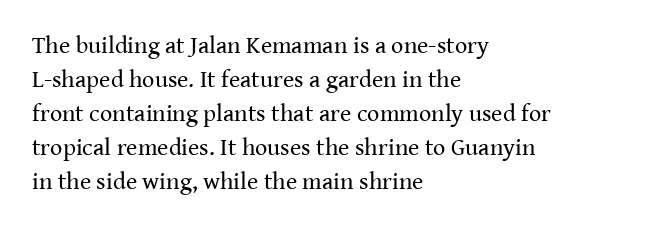
{"italic": "no", "bold": "no", "underline": "no", "align": "left", "line_spacing": "normal", "line_spacing_ratio": 1.42, "letter_spacing": "normal", "letter_spacing_em": 0.0, "glyph_px": 24}
